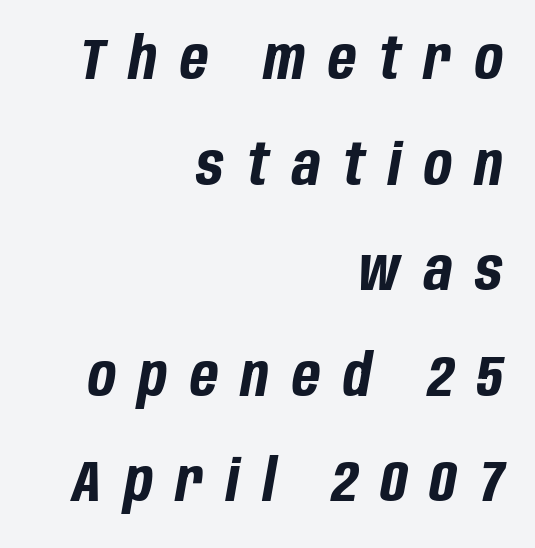
The image shows 58 px bold, condensed type, italic (leaning right); set right-aligned, line spacing 1.82x, unusually wide letter spacing (+0.4 em), not underlined; low stroke contrast and a large x-height.
